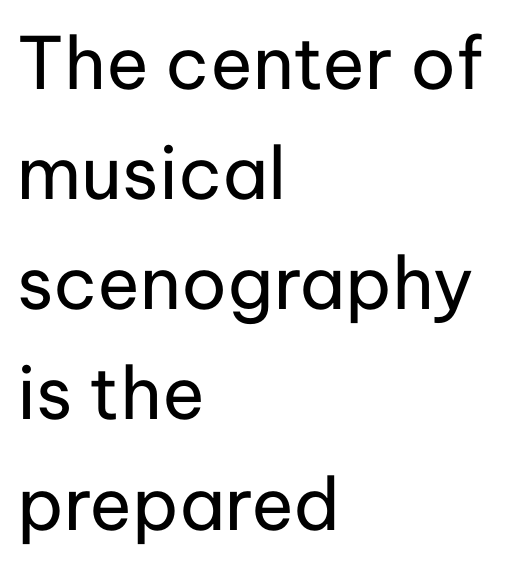
Is this a heavy cut? Hardly; it is regular or lighter. Lines of text with bare space underneath. The face used here is proportionally spaced, like ordinary book or web type. A typesetter would label this face a sans.
